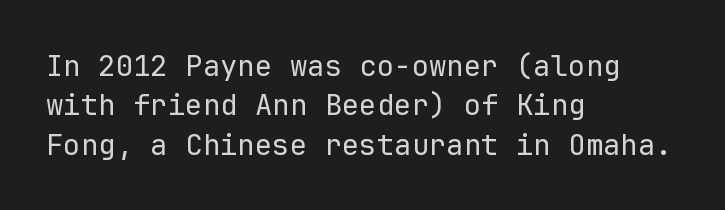
{"serif": "no", "italic": "no", "bold": "no", "weight": "regular", "width": "normal", "stroke_contrast": "low", "x_height": "medium", "monospaced": "yes", "underline": "no", "align": "left", "line_spacing": "normal", "line_spacing_ratio": 1.36, "letter_spacing": "normal", "letter_spacing_em": 0.0, "glyph_px": 29}
